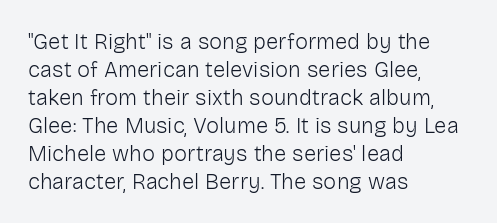
The image shows 22 px text type, upright; set left-aligned, normal line spacing (1.27x), normal letter spacing, not underlined.
